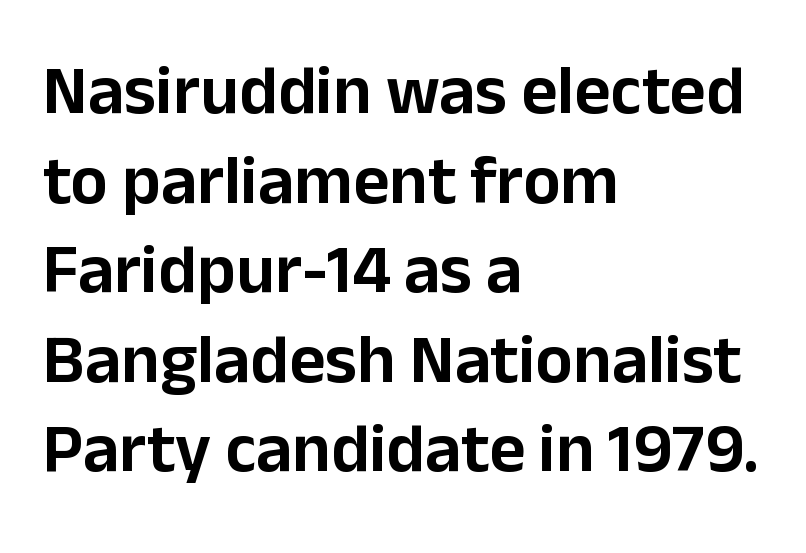
Q: Is the text italic (slanted)? A: No, it is upright.
Q: Is the typeface a serif or a sans-serif typeface? A: Sans-serif.
Q: Is the text underlined? A: No.
Q: How is the paragraph aligned? A: Left-aligned.
Q: Is the spacing between letters normal or unusually wide? A: Normal.
Q: Is the spacing between lines tight, normal or loose? A: Normal.
Q: Width (condensed, normal, or wide)? A: Normal.
Q: Stroke contrast? A: Low.
Q: x-height? A: Medium.
Q: Monospaced? A: No.
